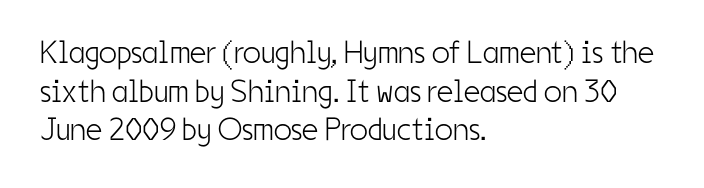
The image shows 32 px light, condensed sans-serif type, upright; set left-aligned, line spacing 1.21x, normal letter spacing, not underlined; low stroke contrast and a medium x-height.
